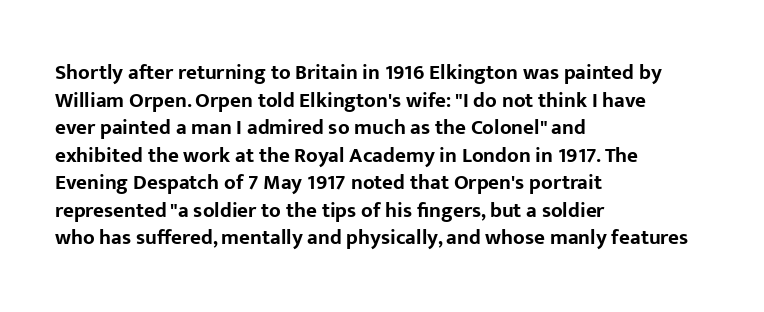
Normally led — the rows are evenly, conventionally spaced. Caption: standard tracking, unaltered. Check the space under the baseline: it is left empty. This sample is left-justified, so line endings fall wherever the words run out. These lines were composed using upright roman letters.
